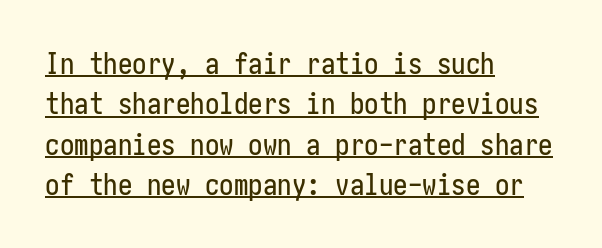
The typeface chosen for these lines omits serifs. Caption: standard tracking, unaltered. The font's upright variant was chosen for this text. Horizontal alignment here is leftward, the default for most running prose. These characters rest on top of a visible drawn line.
